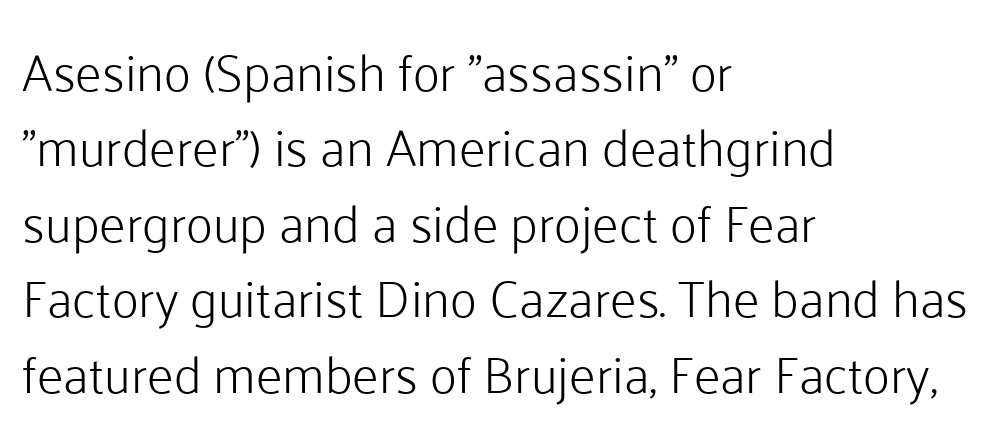
Q: Is the text bold? A: No.
Q: Is the text italic (slanted)? A: No, it is upright.
Q: Is the typeface a serif or a sans-serif typeface? A: Sans-serif.
Q: Is the text underlined? A: No.
Q: How is the paragraph aligned? A: Left-aligned.
Q: Is the spacing between letters normal or unusually wide? A: Normal.
Q: Is the spacing between lines tight, normal or loose? A: Normal.
Q: Width (condensed, normal, or wide)? A: Normal.
Q: Stroke contrast? A: Low.
Q: x-height? A: Medium.
Q: Monospaced? A: No.
